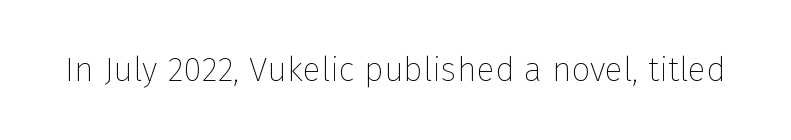
{"serif": "no", "italic": "no", "bold": "no", "weight": "thin", "width": "normal", "stroke_contrast": "low", "x_height": "medium", "monospaced": "no", "underline": "no", "letter_spacing": "normal", "letter_spacing_em": 0.0, "glyph_px": 34}
